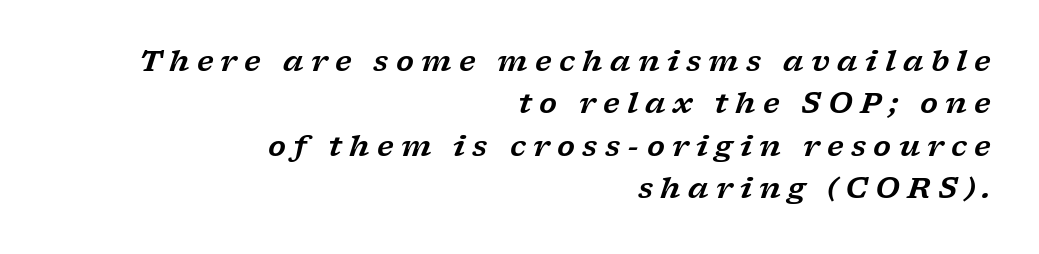
The image shows 29 px wide serif type, italic (leaning right); set right-aligned, normal line spacing (1.46x), unusually wide letter spacing (+0.25 em), not underlined; low stroke contrast and a medium x-height.
